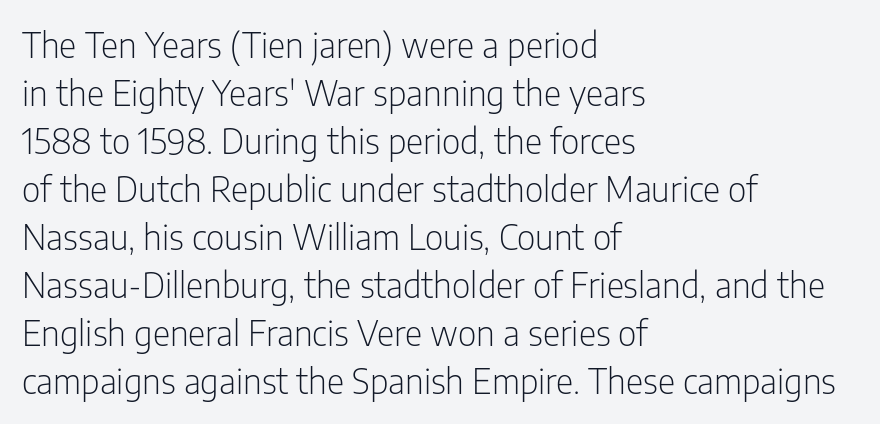
{"serif": "no", "italic": "no", "bold": "no", "weight": "light", "width": "condensed", "stroke_contrast": "low", "x_height": "medium", "monospaced": "no", "underline": "no", "align": "left", "line_spacing": "normal", "line_spacing_ratio": 1.41, "letter_spacing": "normal", "letter_spacing_em": 0.0, "glyph_px": 34}
